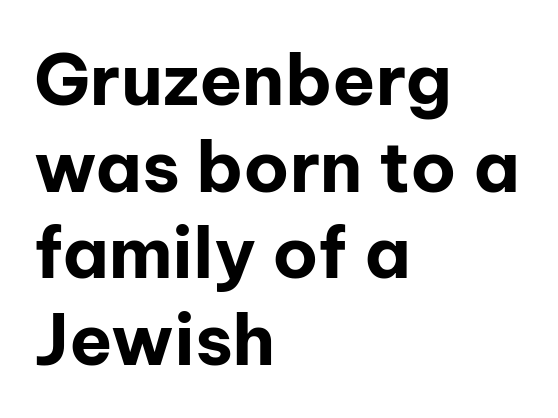
{"serif": "no", "italic": "no", "bold": "yes", "weight": "bold", "width": "normal", "stroke_contrast": "low", "x_height": "medium", "monospaced": "no", "underline": "no", "align": "left", "line_spacing_ratio": 1.22, "letter_spacing": "normal", "letter_spacing_em": 0.0, "glyph_px": 71}
